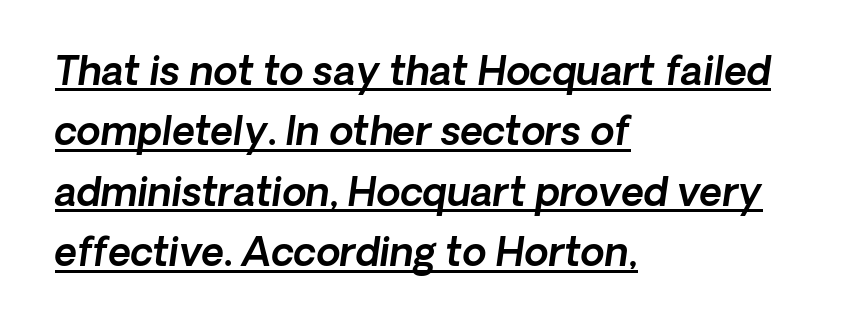
The image shows 39 px sans-serif type; set left-aligned, normal line spacing (1.55x), normal letter spacing, underlined; a medium x-height.
